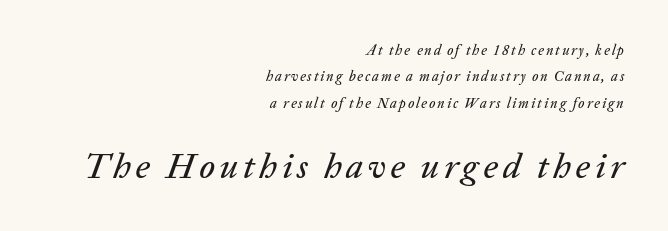
The image shows 35 px text type, italic (leaning right); set right-aligned, line spacing 1.88x, not underlined; the second (bottom) block is 2.5x larger; low stroke contrast and a medium x-height.
